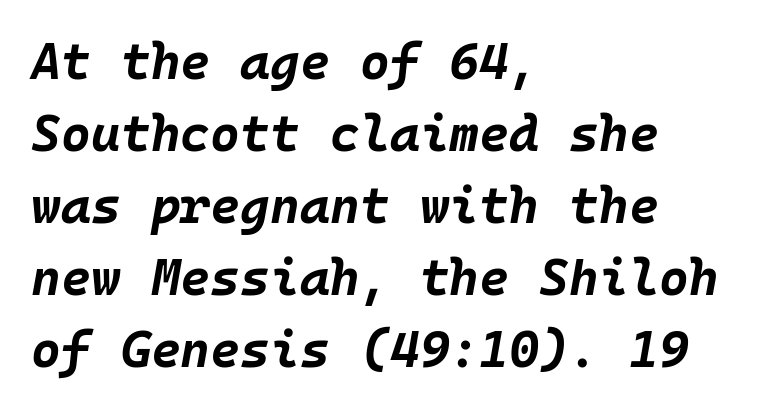
Q: Is the text bold? A: Yes.
Q: Is the text italic (slanted)? A: Yes, it leans right by about 10 degrees.
Q: Is the text underlined? A: No.
Q: How is the paragraph aligned? A: Left-aligned.
Q: Is the spacing between letters normal or unusually wide? A: Normal.
Q: Is the spacing between lines tight, normal or loose? A: Normal.
Q: Width (condensed, normal, or wide)? A: Normal.
Q: Stroke contrast? A: Low.
Q: x-height? A: Large.
Q: Monospaced? A: Yes.
